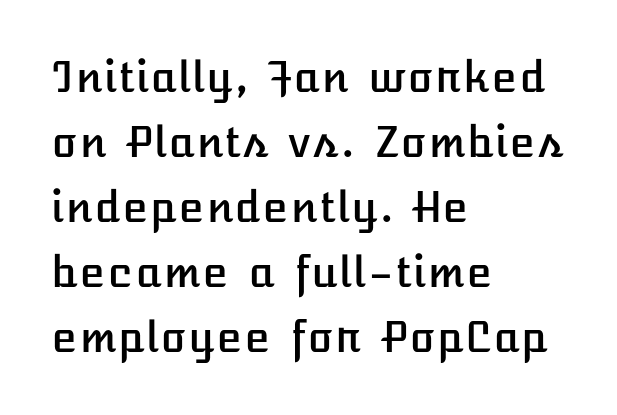
{"italic": "no", "width": "normal", "stroke_contrast": "low", "x_height": "medium", "underline": "no", "align": "left", "line_spacing": "normal", "line_spacing_ratio": 1.55, "letter_spacing": "normal", "letter_spacing_em": 0.0, "glyph_px": 42}
